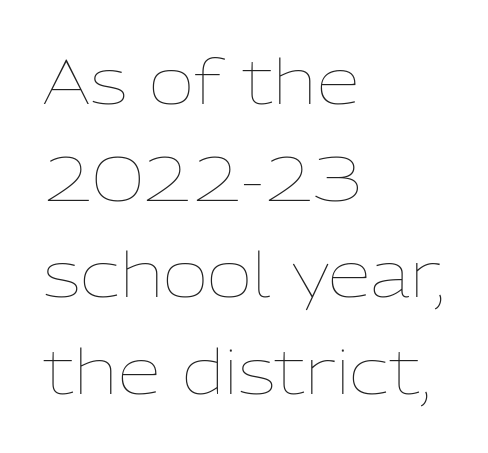
The image shows 62 px thin type, upright; set left-aligned, normal line spacing (1.56x), normal letter spacing, not underlined; low stroke contrast and a medium x-height.
